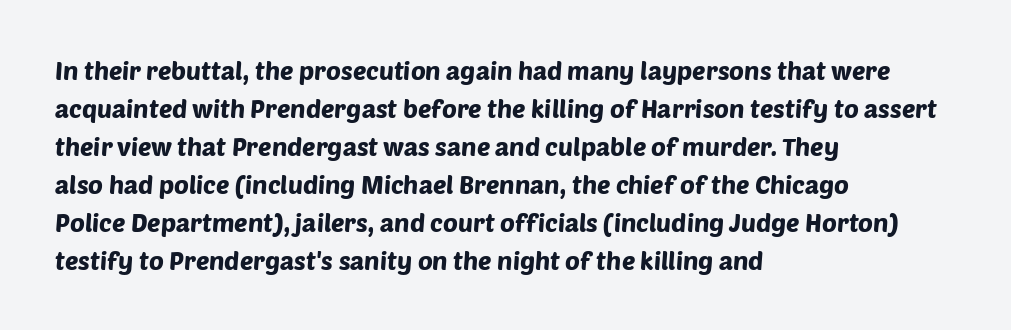
This sample is left-justified, so line endings fall wherever the words run out. Spacing between characters is what you'd get straight out of the box. Is there much room between lines? A standard amount, neither cramped nor airy. Descenders are the only things crossing below the line.
